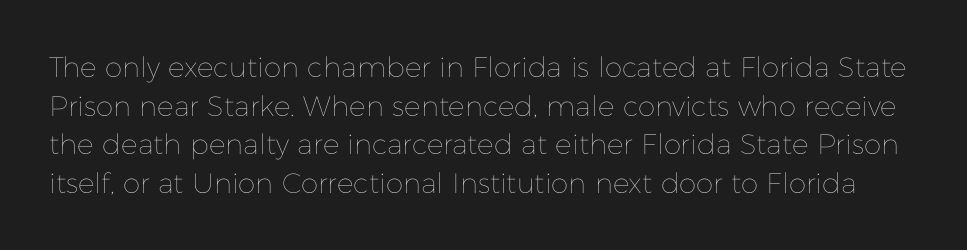
The image shows 28 px thin type, upright; set normal line spacing (1.38x), normal letter spacing, not underlined; low stroke contrast and a medium x-height.
